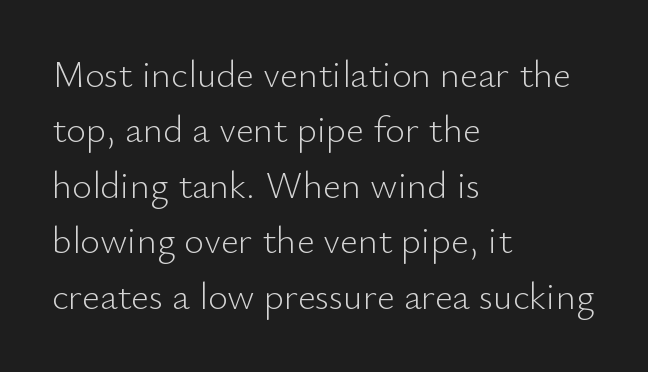
Q: Is the text bold? A: No.
Q: Is the text italic (slanted)? A: No, it is upright.
Q: Is the typeface a serif or a sans-serif typeface? A: Sans-serif.
Q: Is the text underlined? A: No.
Q: How is the paragraph aligned? A: Left-aligned.
Q: Is the spacing between letters normal or unusually wide? A: Normal.
Q: Is the spacing between lines tight, normal or loose? A: Normal.
Q: Width (condensed, normal, or wide)? A: Normal.
Q: Stroke contrast? A: Low.
Q: x-height? A: Small.
Q: Monospaced? A: No.
